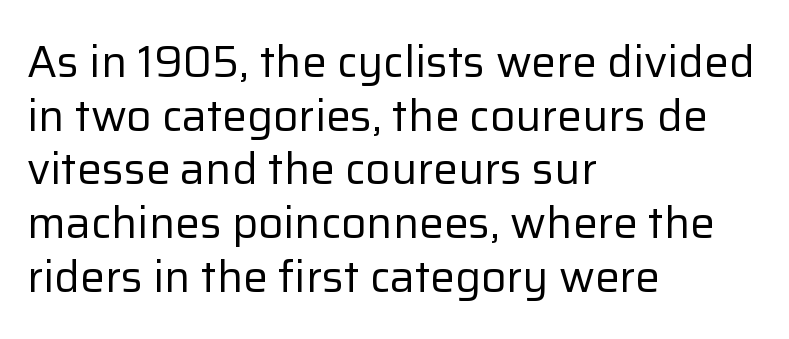
Q: Is the text bold? A: No.
Q: Is the text italic (slanted)? A: No, it is upright.
Q: Is the typeface a serif or a sans-serif typeface? A: Sans-serif.
Q: Is the text underlined? A: No.
Q: How is the paragraph aligned? A: Left-aligned.
Q: Is the spacing between letters normal or unusually wide? A: Normal.
Q: Width (condensed, normal, or wide)? A: Normal.
Q: Stroke contrast? A: Low.
Q: x-height? A: Medium.
Q: Monospaced? A: No.
